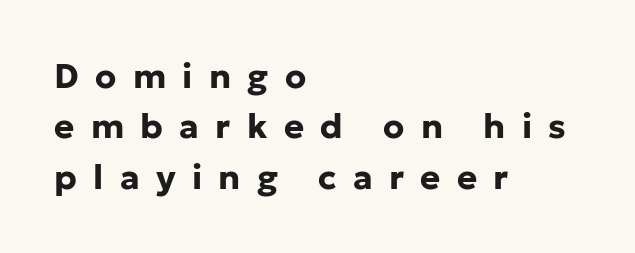
Q: Is the text bold? A: Yes.
Q: Is the text italic (slanted)? A: No, it is upright.
Q: Is the typeface a serif or a sans-serif typeface? A: Sans-serif.
Q: Is the text underlined? A: No.
Q: How is the paragraph aligned? A: Left-aligned.
Q: Is the spacing between letters normal or unusually wide? A: Unusually wide.
Q: Is the spacing between lines tight, normal or loose? A: Normal.
Q: Width (condensed, normal, or wide)? A: Normal.
Q: Stroke contrast? A: Low.
Q: x-height? A: Medium.
Q: Monospaced? A: No.
